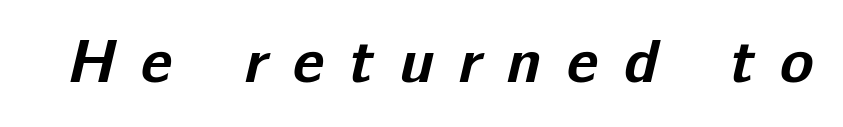
The image shows 62 px bold sans-serif type; set unusually wide letter spacing (+0.41 em), not underlined; low stroke contrast and a medium x-height.
